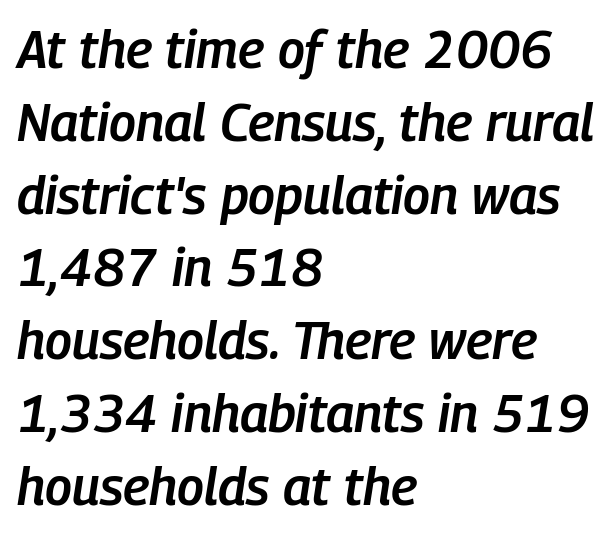
Q: Is the text bold? A: Semi-bold.
Q: Is the text italic (slanted)? A: Yes, it leans right by about 9 degrees.
Q: Is the text underlined? A: No.
Q: How is the paragraph aligned? A: Left-aligned.
Q: Is the spacing between letters normal or unusually wide? A: Normal.
Q: Is the spacing between lines tight, normal or loose? A: Normal.
Q: Width (condensed, normal, or wide)? A: Condensed.
Q: Stroke contrast? A: Low.
Q: x-height? A: Medium.
Q: Monospaced? A: No.
